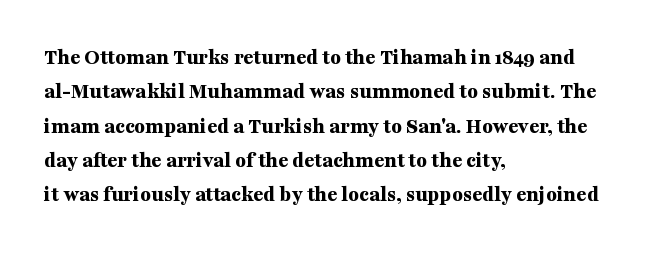
The image shows 22 px bold type, upright; set left-aligned, normal line spacing (1.56x), normal letter spacing, not underlined.
